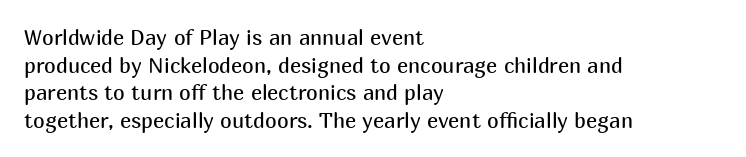
{"italic": "no", "bold": "no", "underline": "no", "align": "left", "line_spacing": "normal", "line_spacing_ratio": 1.31, "letter_spacing": "normal", "letter_spacing_em": 0.0, "glyph_px": 21}
